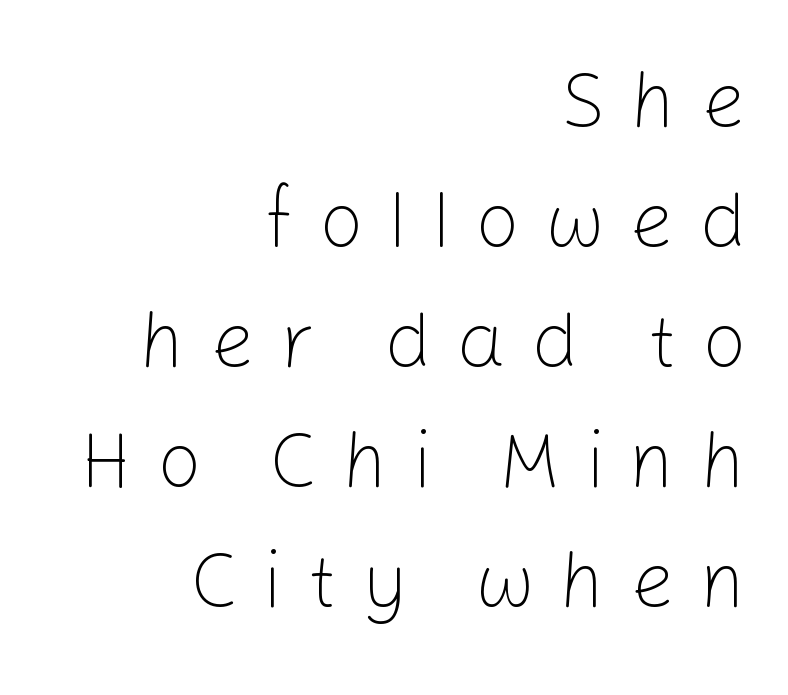
Q: Is the text bold? A: No.
Q: Is the text italic (slanted)? A: No, it is upright.
Q: Is the typeface a serif or a sans-serif typeface? A: Sans-serif.
Q: Is the text underlined? A: No.
Q: How is the paragraph aligned? A: Right-aligned.
Q: Is the spacing between letters normal or unusually wide? A: Unusually wide.
Q: Is the spacing between lines tight, normal or loose? A: Normal.
Q: Width (condensed, normal, or wide)? A: Normal.
Q: Stroke contrast? A: Low.
Q: x-height? A: Medium.
Q: Monospaced? A: No.
